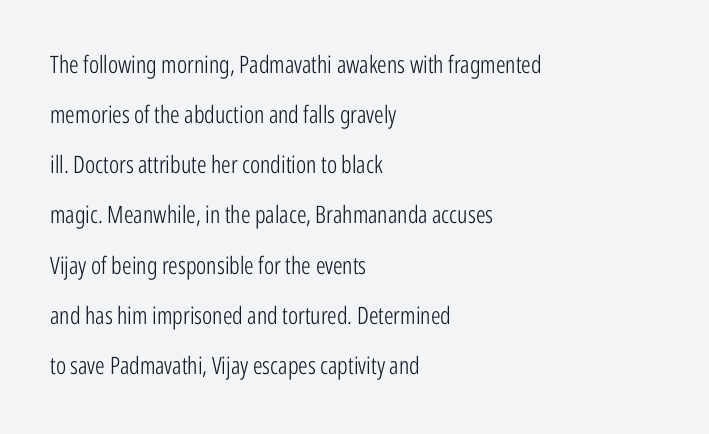
The image shows 24 px text type, upright; set left-aligned, loose line spacing (2.09x), normal letter spacing, not underlined.
